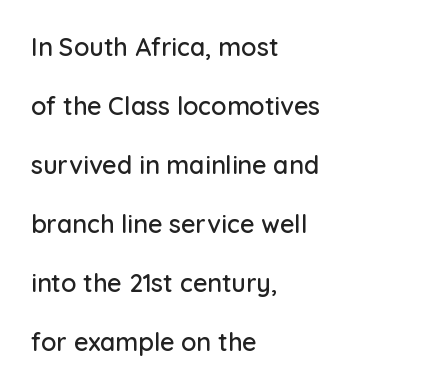
Descenders hang freely into open space. When letters stand straight like this, we call the style roman or upright. Successive baselines arrive slowly, with a big drop between each. Line starts are locked; line ends wander. Each word holds together tightly as a unit, with standard inter-letter gaps.
